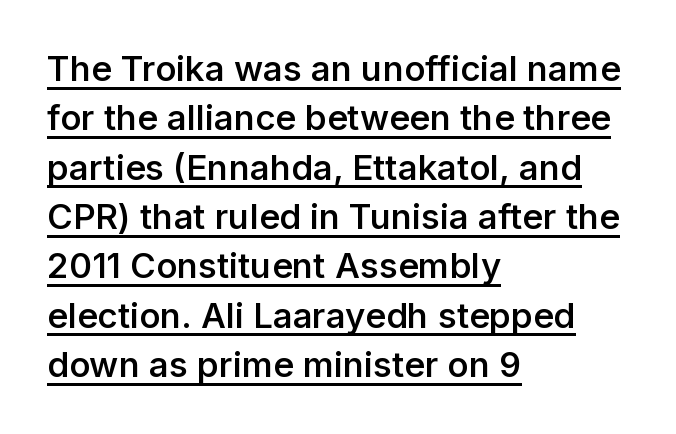
The image shows 35 px semibold sans-serif type, upright; set left-aligned, normal line spacing (1.41x), normal letter spacing, underlined; low stroke contrast and a medium x-height.
